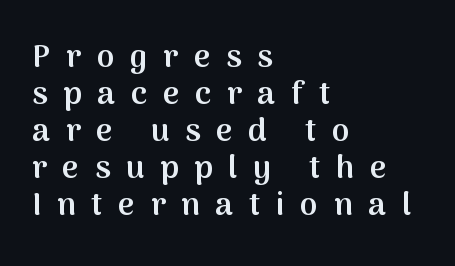
Q: Is the text bold? A: Semi-bold.
Q: Is the text italic (slanted)? A: No, it is upright.
Q: Is the typeface a serif or a sans-serif typeface? A: Sans-serif.
Q: Is the text underlined? A: No.
Q: How is the paragraph aligned? A: Left-aligned.
Q: Is the spacing between letters normal or unusually wide? A: Unusually wide.
Q: Width (condensed, normal, or wide)? A: Normal.
Q: Stroke contrast? A: Medium.
Q: x-height? A: Medium.
Q: Monospaced? A: No.
